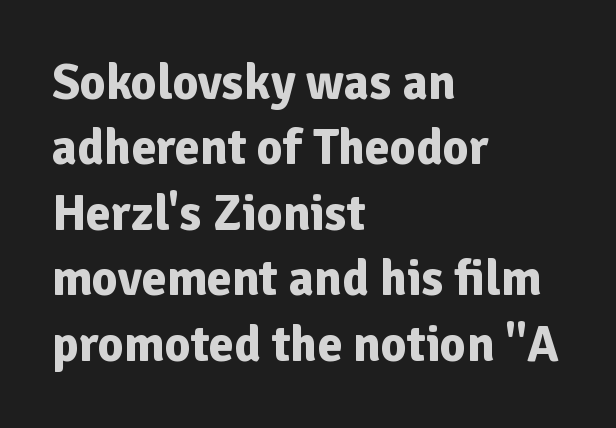
Casual observation: everything's shoved over to the left. These lines keep a tight, regular rhythm from letter to letter. Is this a fixed-width face? No — the glyphs have proportional, varying widths. Letterform terminals end flat and unadorned throughout the passage.
